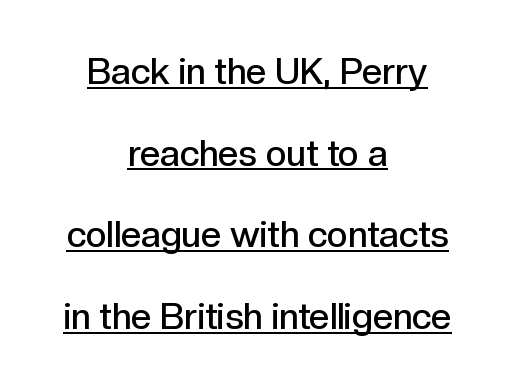
Quick note: interline space is abundant. A baseline rule has been typeset under these characters. Note: no serifs on the glyphs. These lines carry some extra weight — a demibold, not a full bold. The paragraph has two soft edges and a firm central axis.
